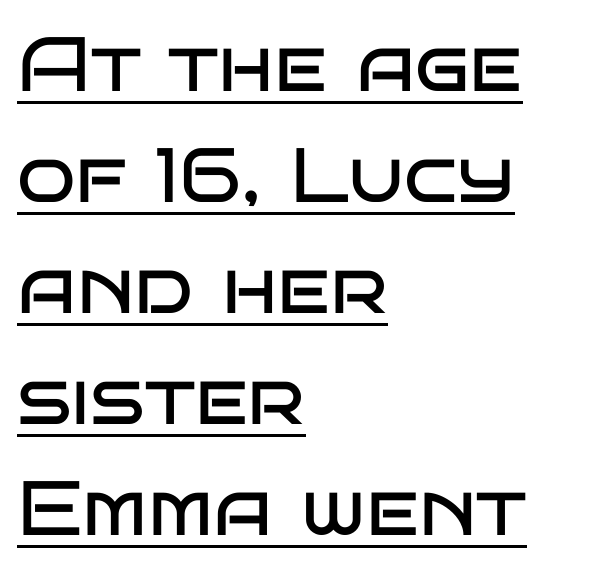
The image shows 77 px regular-weight, wide sans-serif type, upright; set left-aligned, normal line spacing (1.44x), normal letter spacing, underlined; low stroke contrast and a large x-height.
